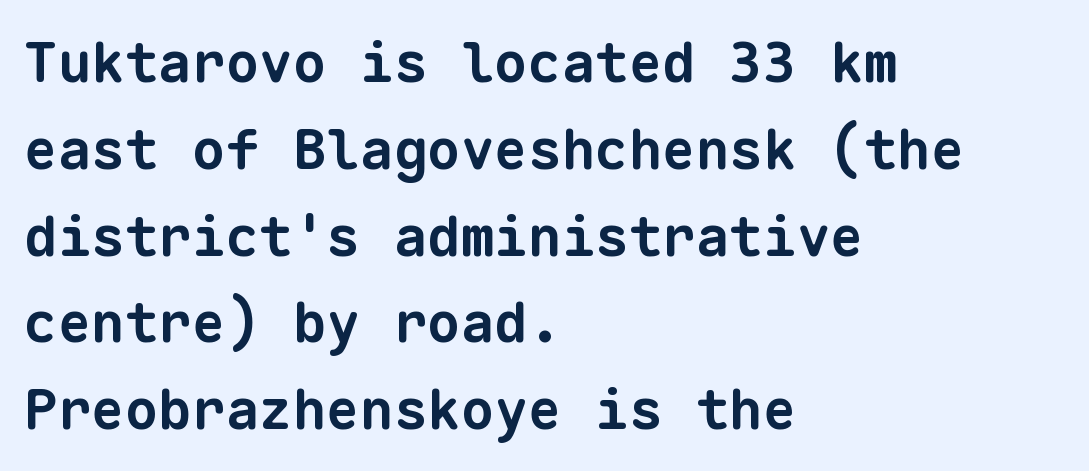
Is this a fixed-width face? Yes — each glyph sits in an identical cell. Each new line begins a customary step beneath the previous one. The area under the type is left untouched. Line starts are locked; line ends wander. Standard letterfit; no display-style spreading of the glyphs. Letterform terminals end flat and unadorned throughout the passage.
